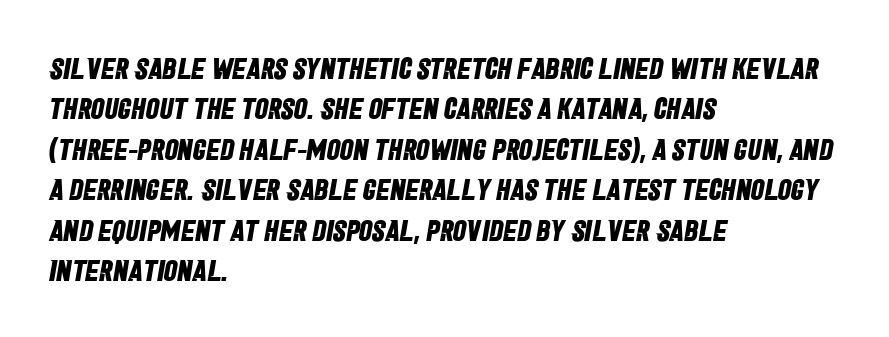
Teacher's note: observe the even left margin — that is flush-left alignment. Honestly, the row spacing looks completely unremarkable. The foot of each line stays bare and open. Notice how thick the strokes are: this is what a full bold looks like. Tracking here is standard; glyphs follow each other at the usual distance.
